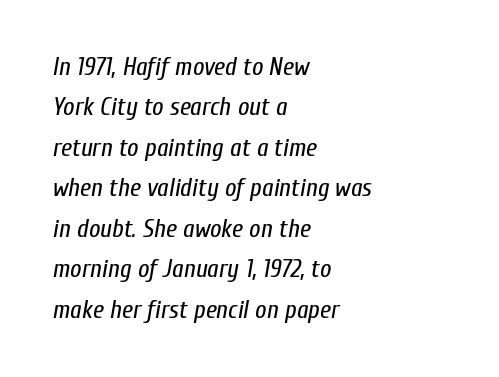
Glance below the letters and you will spot only blank space. Italic? Definitely — the glyphs are oblique. Line beginnings align vertically; line endings do not. The designer left line spacing at the default.
